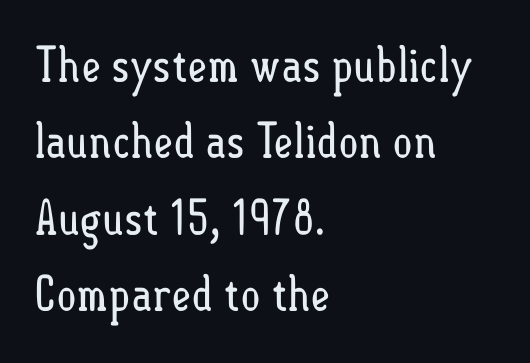
{"italic": "no", "bold": "no", "weight": "regular", "width": "condensed", "stroke_contrast": "low", "x_height": "small", "monospaced": "no", "underline": "no", "align": "left", "line_spacing": "normal", "line_spacing_ratio": 1.59, "letter_spacing": "normal", "letter_spacing_em": 0.0, "glyph_px": 48}
